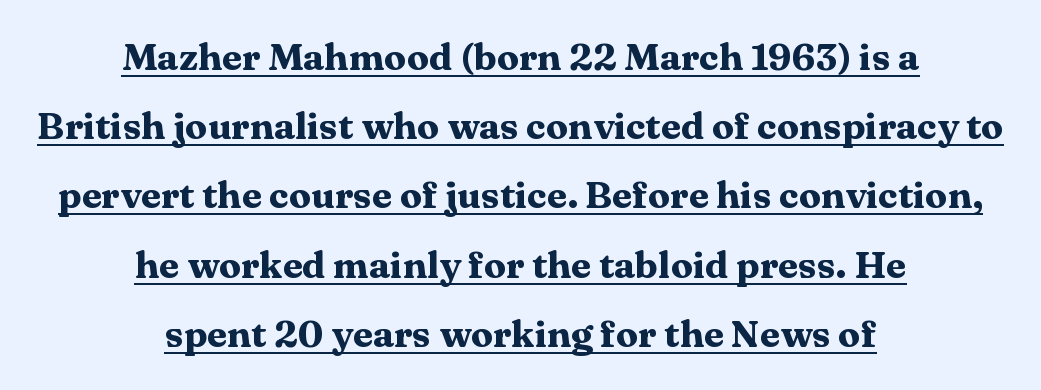
The image shows 37 px heavy, wide serif type, upright; set centered, line spacing 1.87x, normal letter spacing, underlined; medium stroke contrast and a medium x-height.
